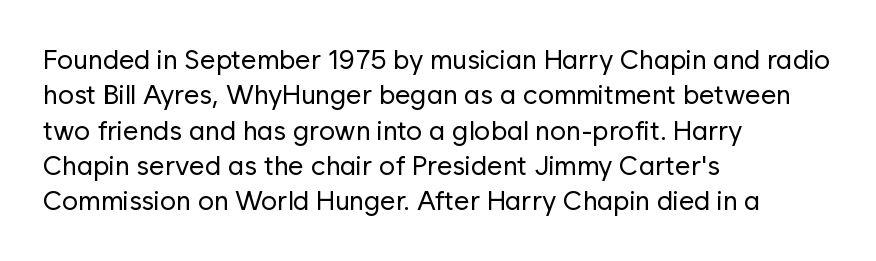
{"italic": "no", "bold": "no", "underline": "no", "align": "left", "line_spacing": "normal", "line_spacing_ratio": 1.31, "letter_spacing": "normal", "letter_spacing_em": 0.0, "glyph_px": 27}
